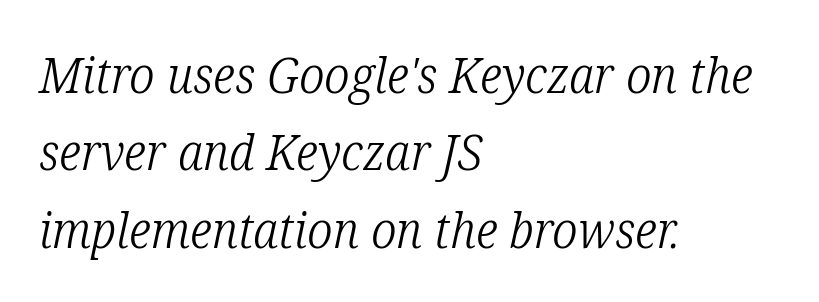
The image shows 50 px light, condensed serif type, italic (leaning right); set left-aligned, normal line spacing (1.55x), normal letter spacing, not underlined; low stroke contrast and a medium x-height.
